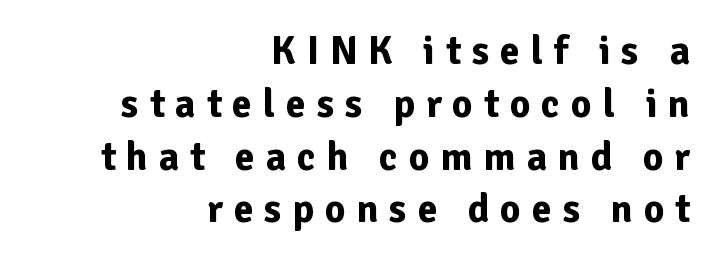
Q: Is the text bold? A: Yes.
Q: Is the text italic (slanted)? A: No, it is upright.
Q: Is the typeface a serif or a sans-serif typeface? A: Sans-serif.
Q: Is the text underlined? A: No.
Q: How is the paragraph aligned? A: Right-aligned.
Q: Is the spacing between letters normal or unusually wide? A: Unusually wide.
Q: Is the spacing between lines tight, normal or loose? A: Normal.
Q: Width (condensed, normal, or wide)? A: Normal.
Q: Stroke contrast? A: Low.
Q: x-height? A: Medium.
Q: Monospaced? A: No.
